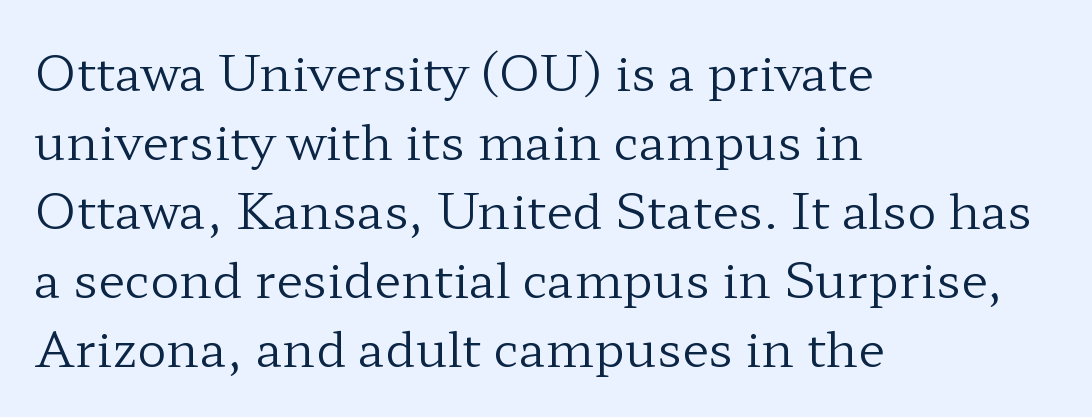
Is there much room between lines? A standard amount, neither cramped nor airy. Caption: multi-line text, flush left, ragged right. Is this a sans? No — the strokes have serifs. The letters advance in unequal steps, a hallmark of proportional type. Bold? No — there's no thickening of the strokes. Is there any slant? The stems are plumb.
